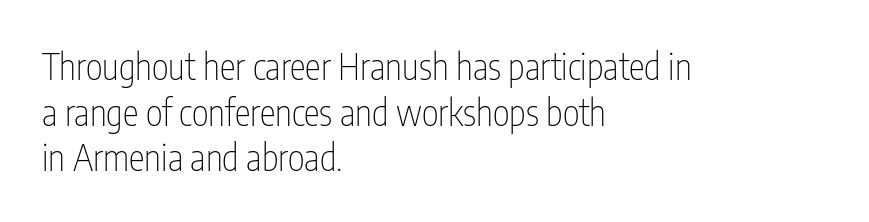
The image shows 36 px thin, condensed sans-serif type, upright; set left-aligned, normal line spacing (1.27x), normal letter spacing, not underlined; low stroke contrast and a medium x-height.
